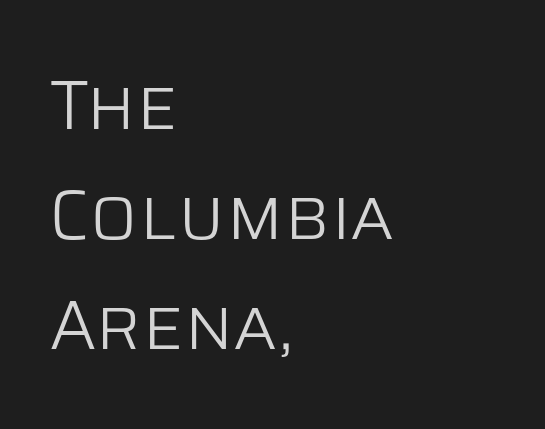
Each letter keeps its own natural width here, so spacing adapts to shape. You could call the tracking neutral — neither tight nor loose. Each row of text sits above clean, open space. Heaviness? Minimal to ordinary, like unemphasized prose. The designer went with a sans here, leaving each stem footless.
